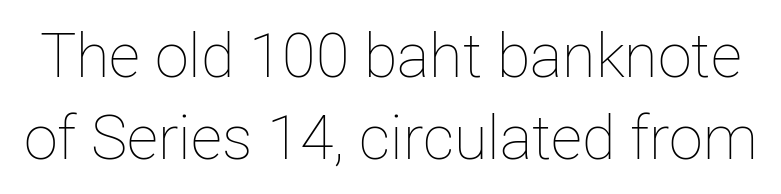
Think of a printed novel: that variable character pitch is what you see here. Nobody touched the tracking dial on this one. This block has exactly the height ordinary leading produces. Words float on clear page, feet unadorned.
